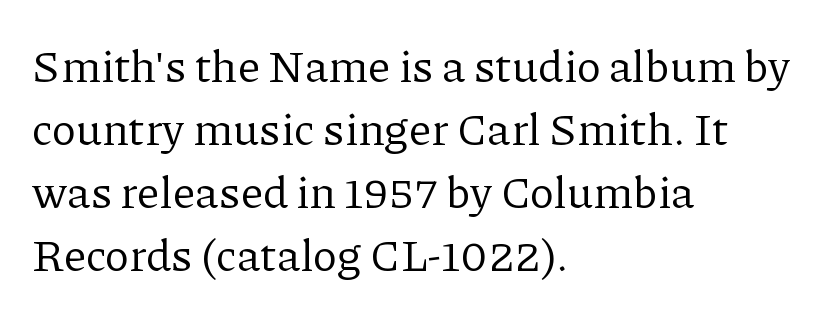
{"serif": "yes", "italic": "no", "bold": "no", "weight": "regular", "width": "normal", "stroke_contrast": "low", "x_height": "medium", "monospaced": "no", "underline": "no", "align": "left", "line_spacing": "normal", "line_spacing_ratio": 1.4, "letter_spacing": "normal", "letter_spacing_em": 0.0, "glyph_px": 45}
